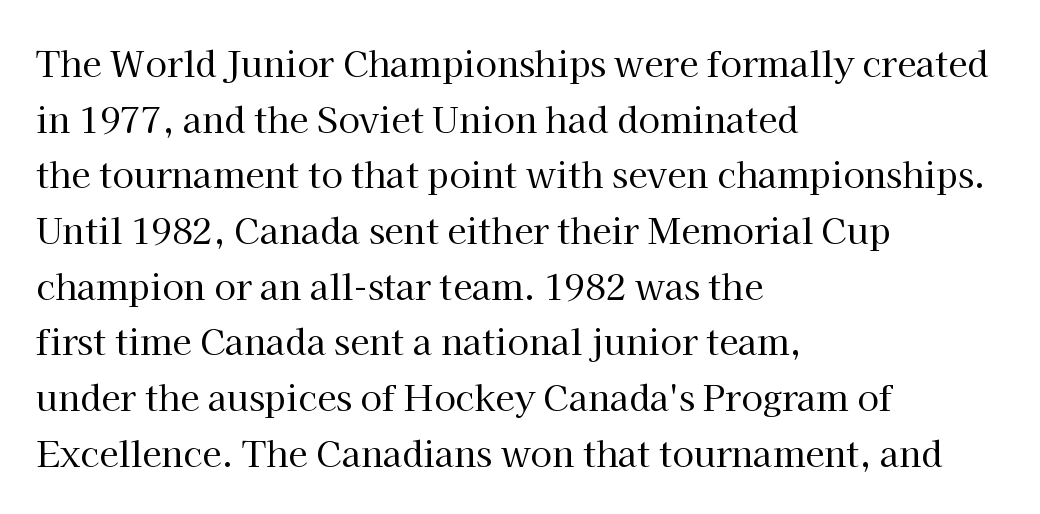
Q: Is the text bold? A: No.
Q: Is the text italic (slanted)? A: No, it is upright.
Q: Is the typeface a serif or a sans-serif typeface? A: Serif.
Q: Is the text underlined? A: No.
Q: How is the paragraph aligned? A: Left-aligned.
Q: Is the spacing between letters normal or unusually wide? A: Normal.
Q: Is the spacing between lines tight, normal or loose? A: Normal.
Q: Width (condensed, normal, or wide)? A: Normal.
Q: Stroke contrast? A: High.
Q: x-height? A: Medium.
Q: Monospaced? A: No.
